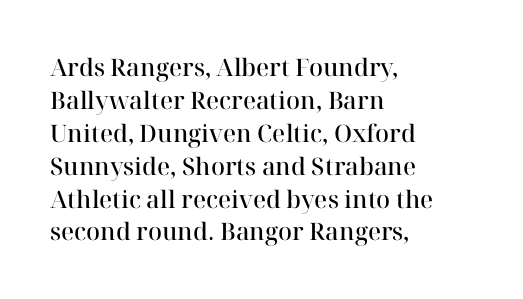
Q: Is the text bold? A: Semi-bold.
Q: Is the text italic (slanted)? A: No, it is upright.
Q: Is the text underlined? A: No.
Q: How is the paragraph aligned? A: Left-aligned.
Q: Is the spacing between letters normal or unusually wide? A: Normal.
Q: Is the spacing between lines tight, normal or loose? A: Normal.
